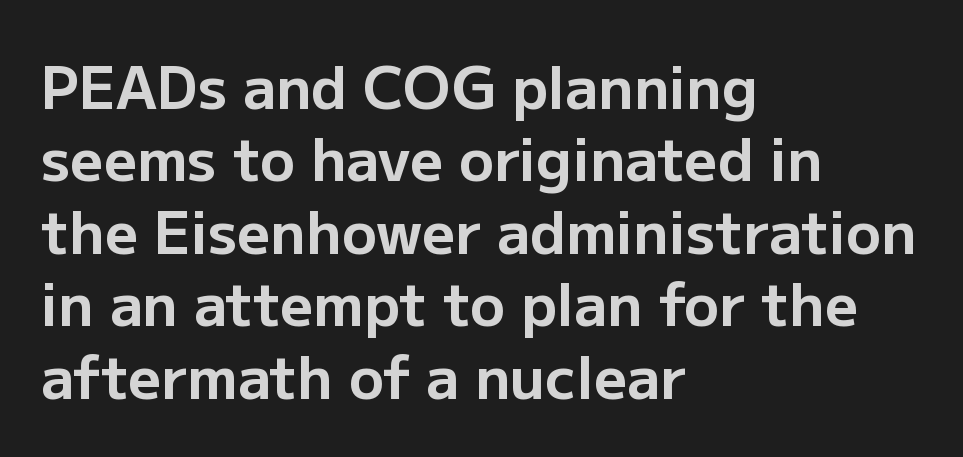
{"serif": "no", "italic": "no", "bold": "yes", "weight": "bold", "width": "normal", "stroke_contrast": "low", "x_height": "medium", "monospaced": "no", "underline": "no", "align": "left", "line_spacing": "normal", "line_spacing_ratio": 1.25, "letter_spacing": "normal", "letter_spacing_em": 0.0, "glyph_px": 58}
